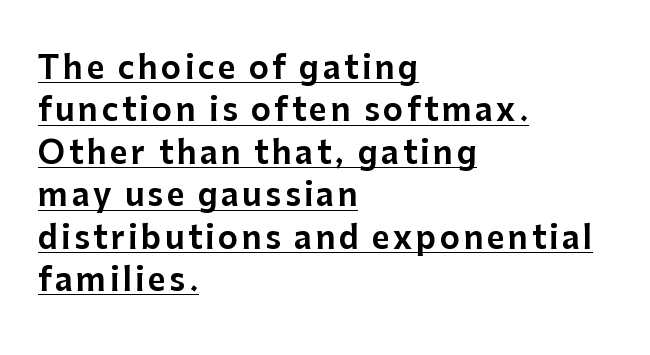
The image shows 31 px sans-serif type, upright; set left-aligned, normal line spacing (1.37x), underlined; low stroke contrast and a medium x-height.
